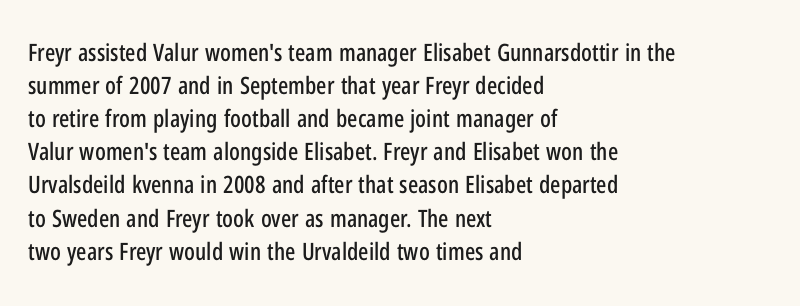
Q: Is the text italic (slanted)? A: No, it is upright.
Q: Is the text underlined? A: No.
Q: How is the paragraph aligned? A: Left-aligned.
Q: Is the spacing between letters normal or unusually wide? A: Normal.
Q: Is the spacing between lines tight, normal or loose? A: Normal.
